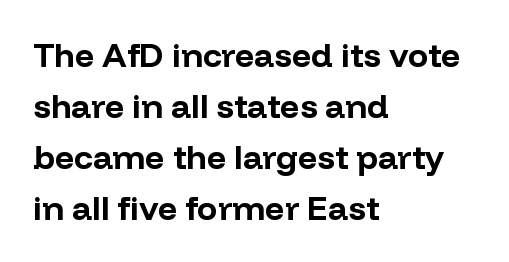
The image shows 34 px bold sans-serif type, upright; set left-aligned, normal line spacing (1.5x), normal letter spacing, not underlined; low stroke contrast and a medium x-height.
